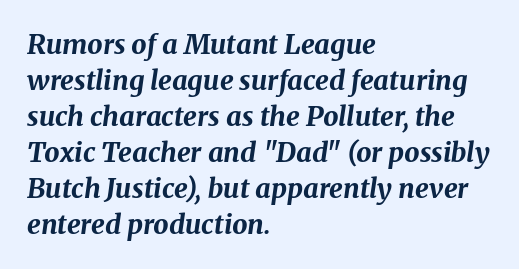
Q: Is the text bold? A: Yes.
Q: Is the text italic (slanted)? A: Yes, it leans right by about 8 degrees.
Q: Is the text underlined? A: No.
Q: How is the paragraph aligned? A: Left-aligned.
Q: Is the spacing between letters normal or unusually wide? A: Normal.
Q: Is the spacing between lines tight, normal or loose? A: Normal.
